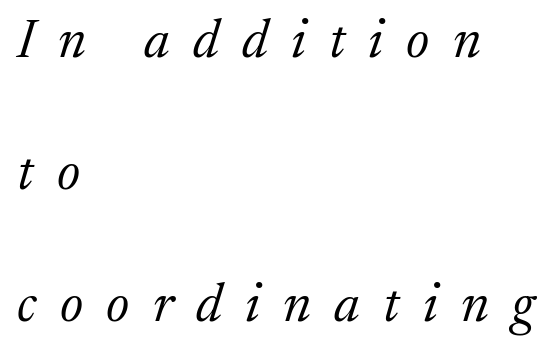
Q: Is the text bold? A: No.
Q: Is the text italic (slanted)? A: Yes, it leans right by about 17 degrees.
Q: Is the typeface a serif or a sans-serif typeface? A: Serif.
Q: Is the text underlined? A: No.
Q: How is the paragraph aligned? A: Left-aligned.
Q: Is the spacing between letters normal or unusually wide? A: Unusually wide.
Q: Is the spacing between lines tight, normal or loose? A: Loose.
Q: Width (condensed, normal, or wide)? A: Normal.
Q: Stroke contrast? A: Medium.
Q: x-height? A: Medium.
Q: Monospaced? A: No.
